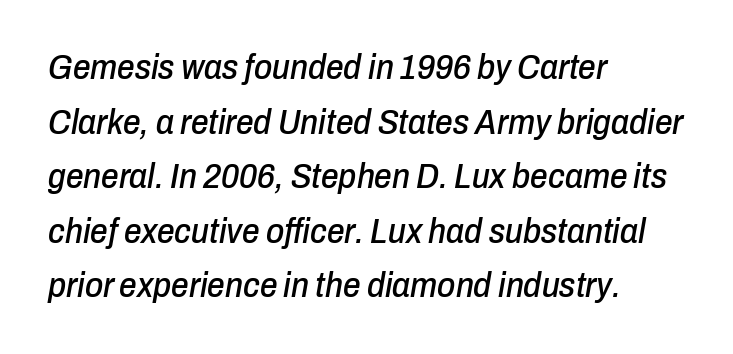
{"italic": "yes", "lean": "right", "slant_degrees": 10, "width": "condensed", "stroke_contrast": "low", "x_height": "medium", "monospaced": "no", "underline": "no", "align": "left", "line_spacing": "normal", "line_spacing_ratio": 1.56, "letter_spacing": "normal", "letter_spacing_em": 0.0, "glyph_px": 35}
